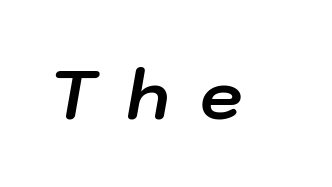
{"italic": "yes", "lean": "right", "slant_degrees": 10, "bold": "yes", "weight": "bold", "width": "normal", "stroke_contrast": "low", "x_height": "medium", "monospaced": "no", "underline": "no", "letter_spacing": "wide", "letter_spacing_em": 0.45, "glyph_px": 68}
